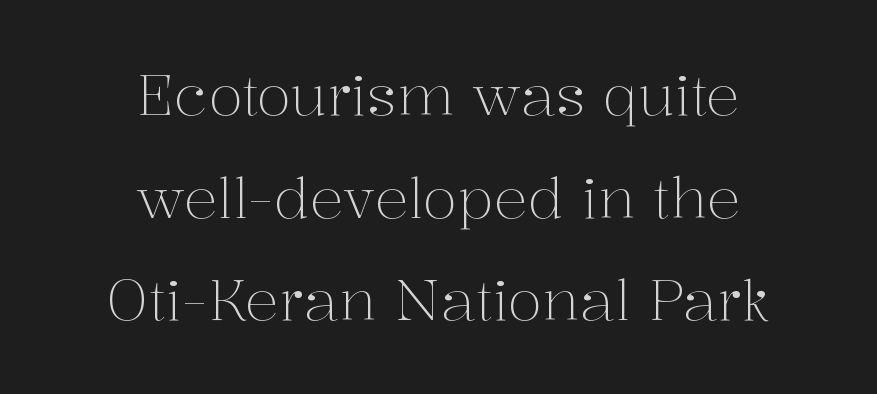
A typesetter would call this proportional, since set widths differ per character. Glyph-to-glyph distance matches everyday printed text. Alignment: centered. Serifs: yes, visible at the terminals of the letterforms. Stroke mass is kept to a normal reading level or below.
